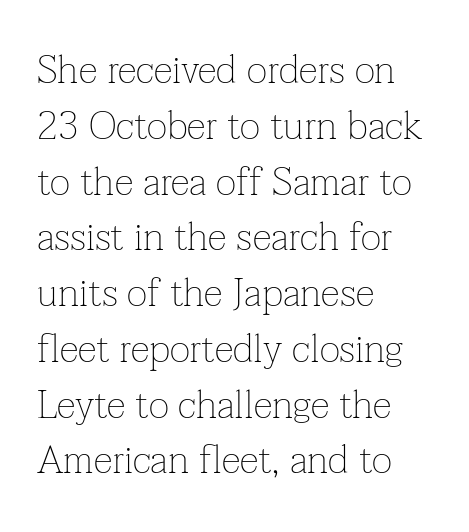
The image shows 39 px thin serif type, upright; set left-aligned, normal line spacing (1.43x), normal letter spacing, not underlined; low stroke contrast and a medium x-height.
